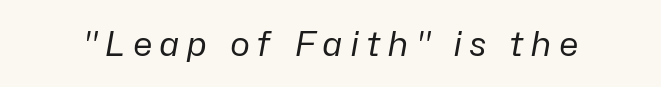
{"italic": "yes", "lean": "right", "slant_degrees": 10, "bold": "no", "weight": "regular", "width": "normal", "stroke_contrast": "low", "x_height": "medium", "monospaced": "no", "underline": "no", "letter_spacing": "wide", "letter_spacing_em": 0.2, "glyph_px": 34}
